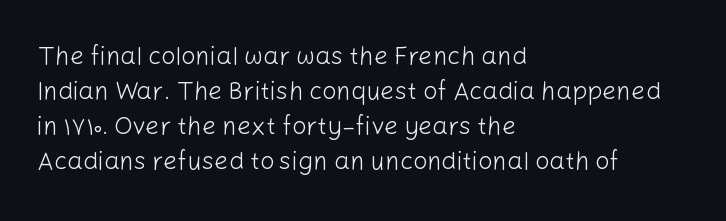
{"italic": "no", "bold": "no", "underline": "no", "align": "left", "line_spacing": "normal", "line_spacing_ratio": 1.4, "letter_spacing": "normal", "letter_spacing_em": 0.0, "glyph_px": 25}
